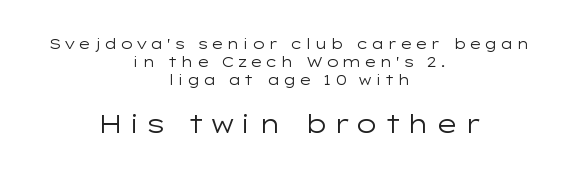
Stroke thickness stays within the range of a standard reading face or lighter. Descender tails drop into unmarked territory. Here the second block reads like a headline and the first like body copy. The rendering uses a moderate line-height, typical for paragraphs. Line starts and ends both wander, symmetrically. Quick note: not italic, upright.
